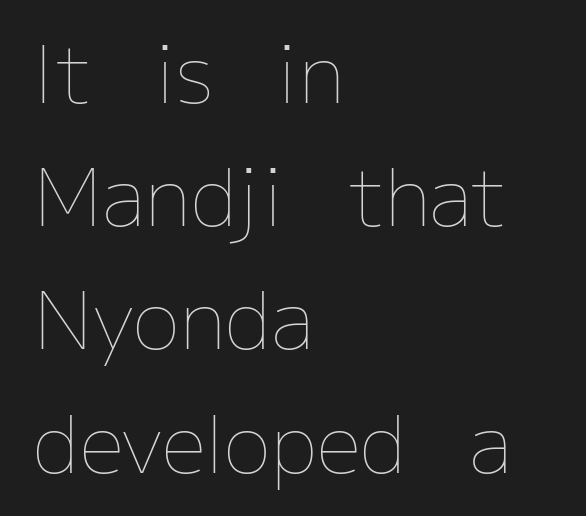
Q: Is the text bold? A: No.
Q: Is the text italic (slanted)? A: No, it is upright.
Q: Is the text underlined? A: No.
Q: How is the paragraph aligned? A: Left-aligned.
Q: Is the spacing between letters normal or unusually wide? A: Normal.
Q: Is the spacing between lines tight, normal or loose? A: Normal.
Q: Width (condensed, normal, or wide)? A: Normal.
Q: Stroke contrast? A: Low.
Q: x-height? A: Medium.
Q: Monospaced? A: No.
